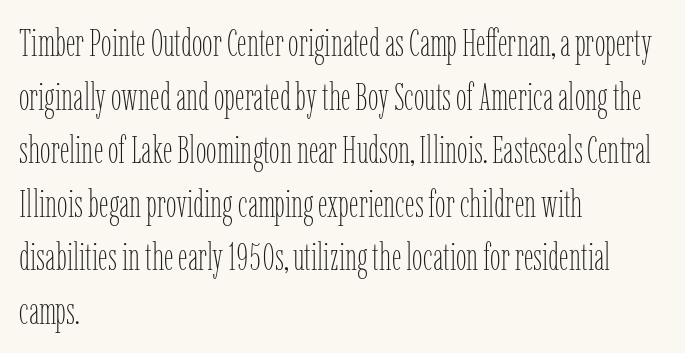
{"italic": "no", "bold": "no", "weight": "thin", "width": "condensed", "stroke_contrast": "low", "x_height": "medium", "monospaced": "no", "underline": "no", "align": "left", "line_spacing": "normal", "line_spacing_ratio": 1.41, "letter_spacing": "normal", "letter_spacing_em": 0.0, "glyph_px": 38}
